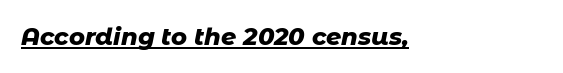
{"italic": "yes", "lean": "right", "slant_degrees": 11, "bold": "yes", "underline": "yes", "align": "left", "letter_spacing": "normal", "letter_spacing_em": 0.0, "glyph_px": 24}
